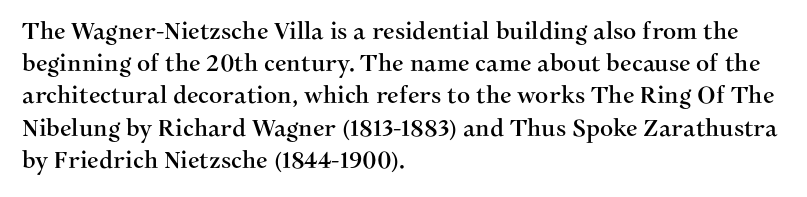
{"italic": "no", "underline": "no", "align": "left", "line_spacing": "normal", "line_spacing_ratio": 1.4, "letter_spacing": "normal", "letter_spacing_em": 0.0, "glyph_px": 23}
